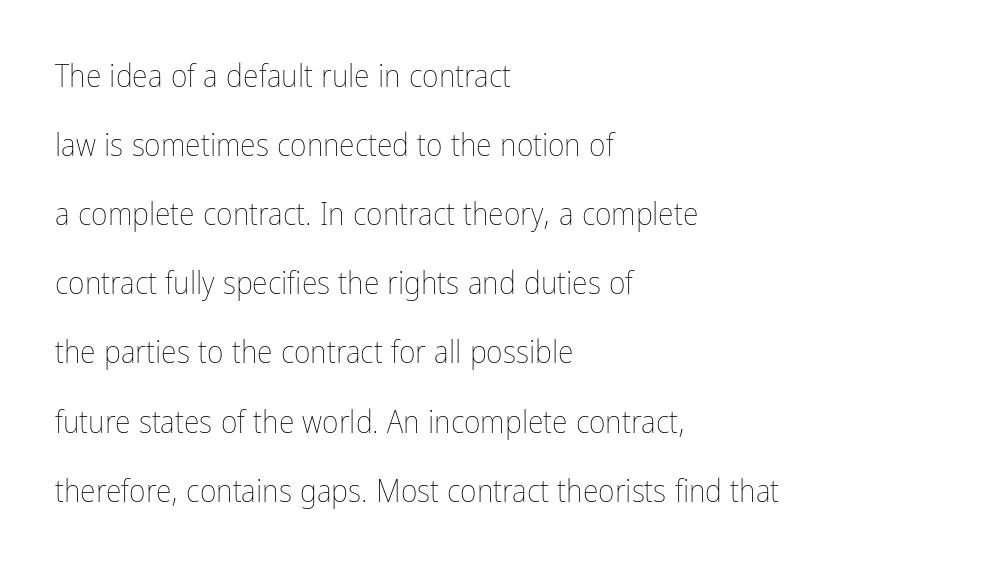
The foot of each line stays bare and open. Heaviness? Minimal to ordinary, like unemphasized prose. A typesetter would call this proportional, since set widths differ per character. There is no visible air inserted between adjacent glyphs. Leading: increased.
